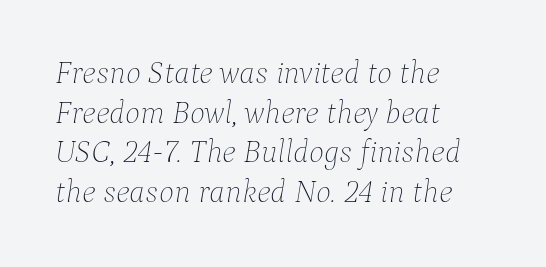
{"italic": "yes", "lean": "right", "slant_degrees": 9, "bold": "no", "weight": "thin", "width": "normal", "stroke_contrast": "low", "x_height": "medium", "monospaced": "no", "underline": "no", "align": "left", "line_spacing_ratio": 1.24, "letter_spacing": "normal", "letter_spacing_em": 0.0, "glyph_px": 32}
